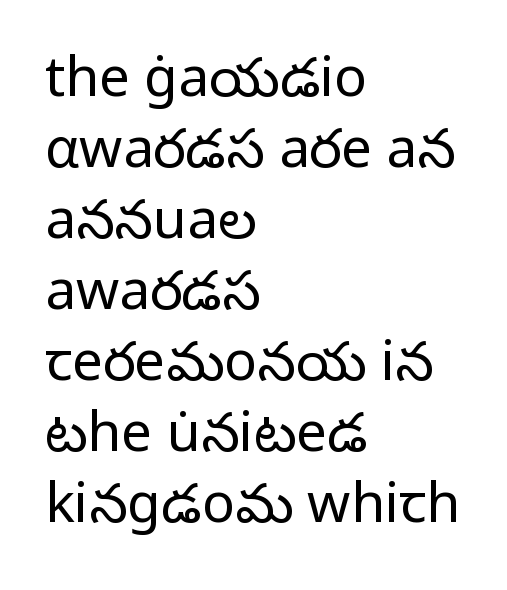
Ascenders rise straight up at ninety degrees. I'd call this a sans setting — the letters go barefoot. Note the varied advance widths — an 'i' is clearly narrower than an 'm'. No extra tracking has been applied to these lines. Letters rest on an invisible, unmarked baseline.
